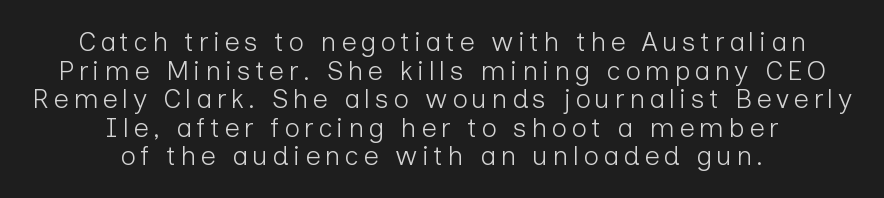
Posture: straight, roman, zero tilt. The text block is weighted toward neither margin, spreading evenly from the middle. What's the leading like? Squeezed, with rows nearly overlapping. The baseline area is clear. Heft: none added — not bold.
